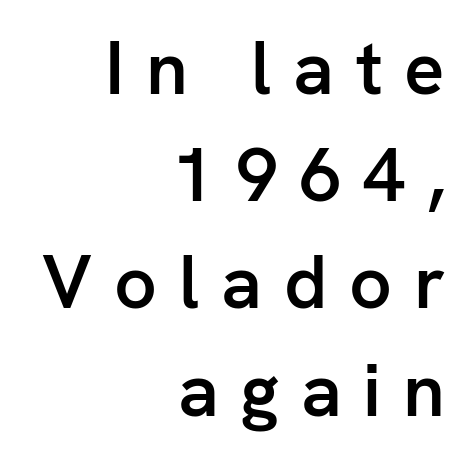
{"serif": "no", "italic": "no", "bold": "semi", "weight": "semibold", "width": "normal", "stroke_contrast": "low", "x_height": "medium", "monospaced": "no", "underline": "no", "align": "right", "line_spacing": "normal", "line_spacing_ratio": 1.43, "letter_spacing": "wide", "letter_spacing_em": 0.29, "glyph_px": 75}
